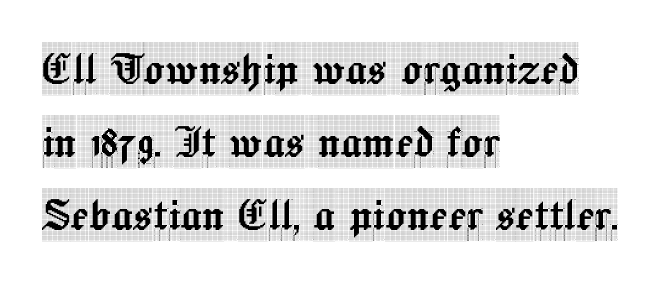
{"serif": "yes", "italic": "no", "width": "condensed", "x_height": "large", "monospaced": "no", "underline": "no", "align": "left", "line_spacing": "normal", "line_spacing_ratio": 1.38, "letter_spacing": "normal", "letter_spacing_em": 0.0, "glyph_px": 53}
